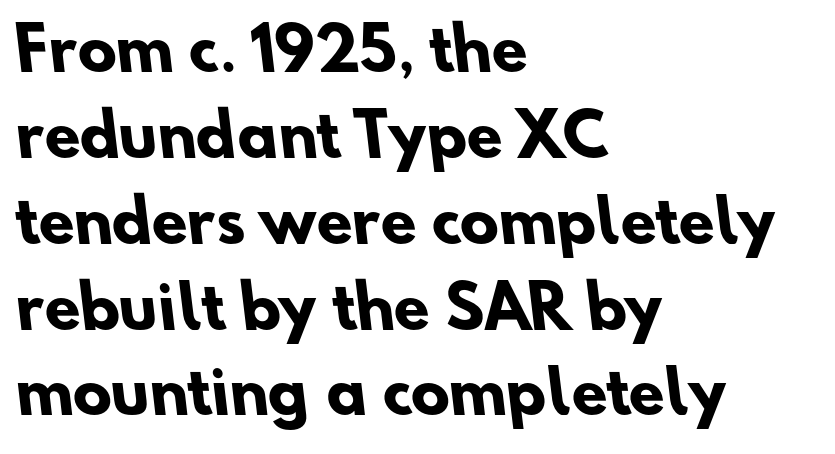
The image shows 58 px heavy sans-serif type; set left-aligned, normal line spacing (1.48x), normal letter spacing, not underlined; low stroke contrast and a small x-height.
